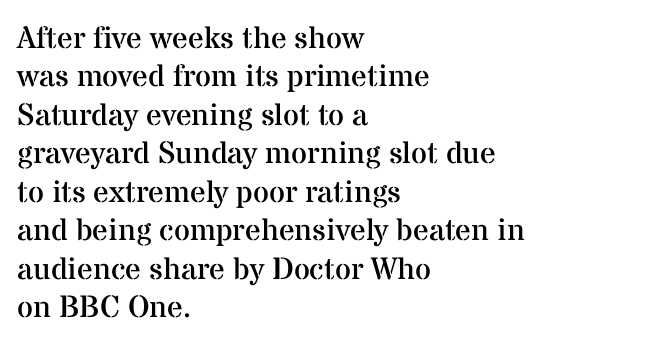
The strip under each line holds only bare page. Spacing between characters is what you'd get straight out of the box. A serif font was chosen for this passage. The rendering uses natural spacing where letterforms have individual widths. Typeset ragged right — the left edge is the straight one. The type sits square on the baseline with zero lean.
